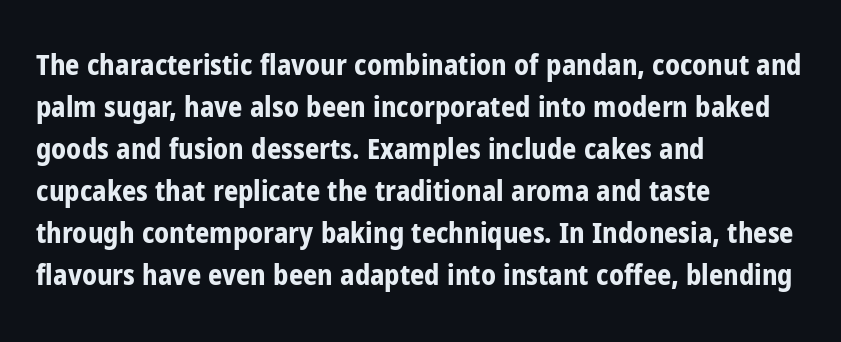
{"serif": "no", "italic": "no", "bold": "yes", "weight": "bold", "width": "condensed", "stroke_contrast": "low", "x_height": "medium", "monospaced": "no", "underline": "no", "align": "left", "line_spacing": "normal", "line_spacing_ratio": 1.5, "letter_spacing": "normal", "letter_spacing_em": 0.0, "glyph_px": 28}
